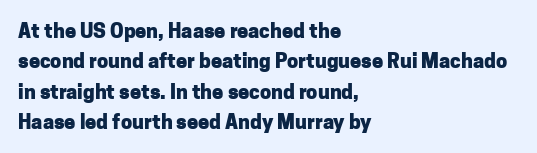
Heavy, bold letterforms. The rendering anchors every line to the left-hand side. The line-height multiplier appears to be the usual default. Style check: upright. There is no visible air inserted between adjacent glyphs. Descenders hang freely into open space.
